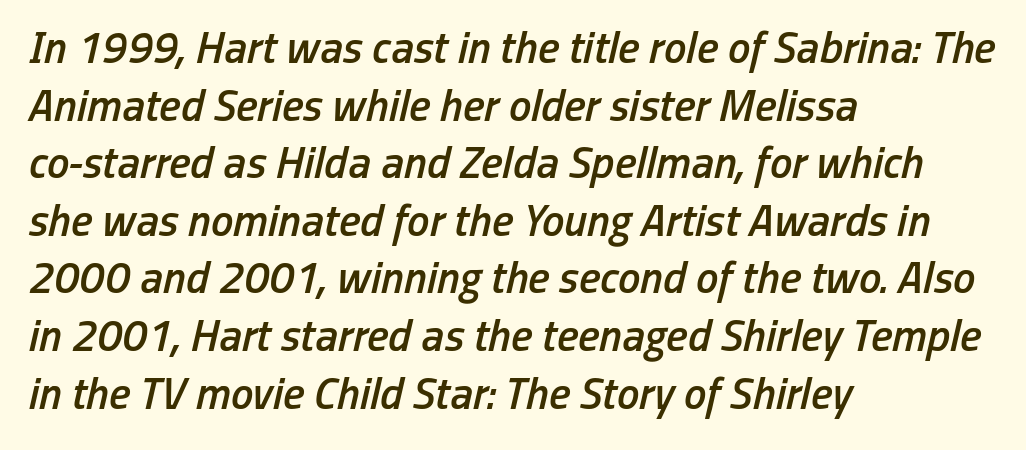
{"italic": "yes", "lean": "right", "slant_degrees": 13, "bold": "semi", "weight": "semibold", "width": "condensed", "stroke_contrast": "low", "x_height": "medium", "monospaced": "no", "underline": "no", "align": "left", "line_spacing": "normal", "line_spacing_ratio": 1.28, "letter_spacing": "normal", "letter_spacing_em": 0.0, "glyph_px": 45}
